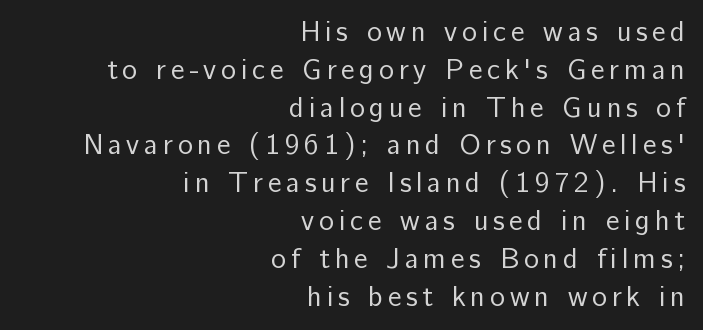
The image shows 28 px regular-weight sans-serif type, upright; set right-aligned, normal line spacing (1.35x), not underlined; low stroke contrast and a medium x-height.
